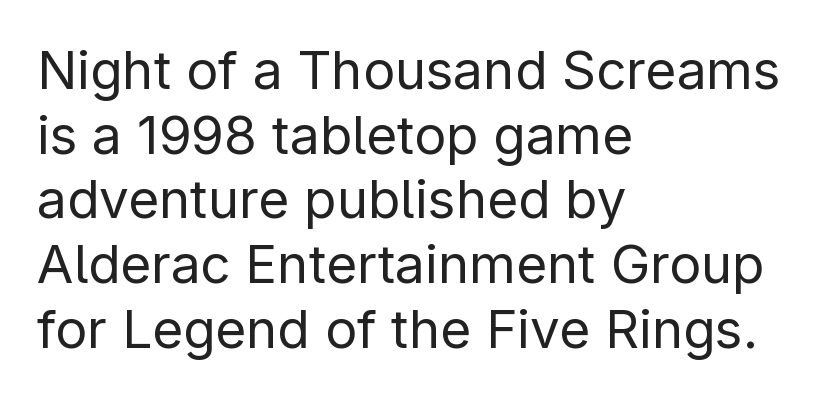
{"serif": "no", "italic": "no", "bold": "no", "weight": "regular", "width": "normal", "stroke_contrast": "low", "x_height": "medium", "monospaced": "no", "underline": "no", "align": "left", "line_spacing_ratio": 1.22, "letter_spacing": "normal", "letter_spacing_em": 0.0, "glyph_px": 53}
